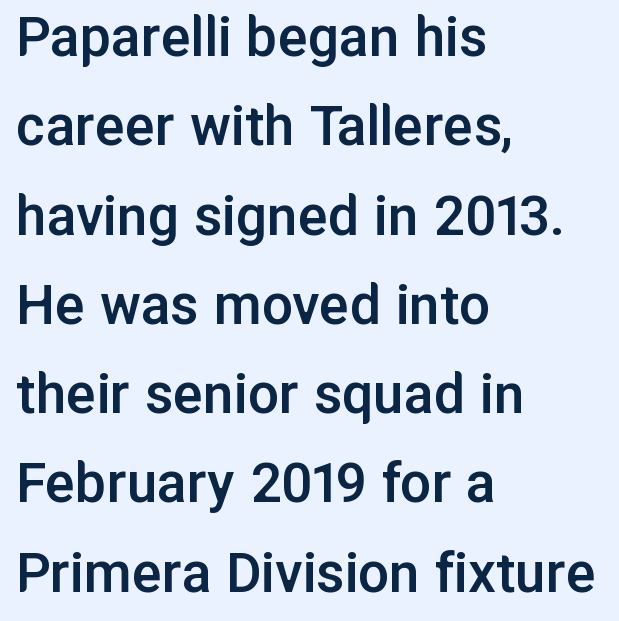
The image shows 62 px semibold sans-serif type, upright; set left-aligned, normal line spacing (1.44x), normal letter spacing, not underlined; low stroke contrast and a medium x-height.
